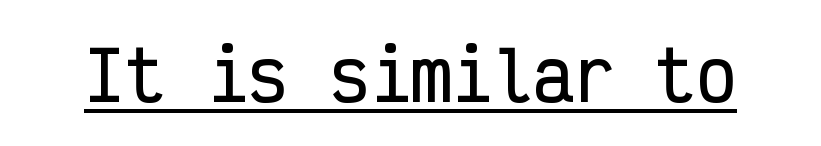
Q: Is the text italic (slanted)? A: No, it is upright.
Q: Is the typeface a serif or a sans-serif typeface? A: Sans-serif.
Q: Is the text underlined? A: Yes.
Q: Is the spacing between letters normal or unusually wide? A: Normal.
Q: Width (condensed, normal, or wide)? A: Condensed.
Q: Stroke contrast? A: Low.
Q: x-height? A: Medium.
Q: Monospaced? A: Yes.
